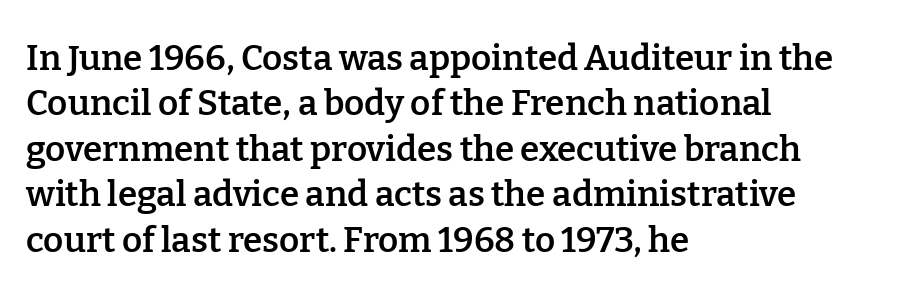
The image shows 35 px semibold serif type, upright; set left-aligned, normal line spacing (1.3x), normal letter spacing, not underlined; low stroke contrast and a medium x-height.
